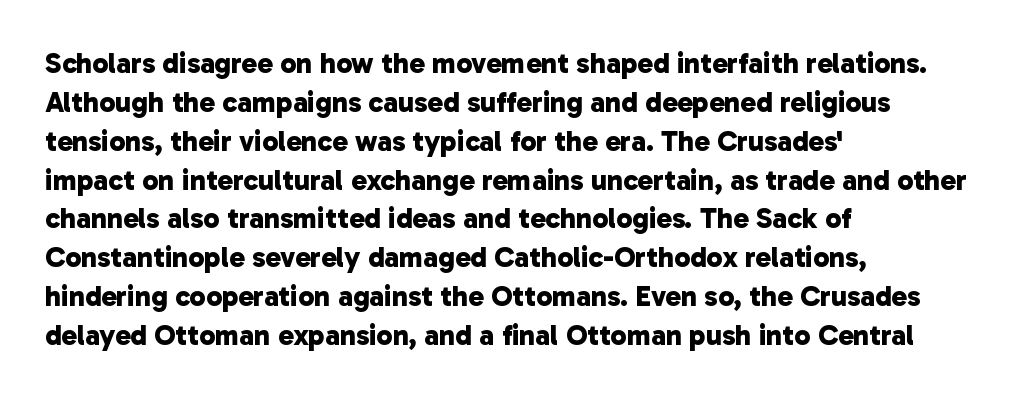
Quick note: underline off. Each letter's strokes conclude bluntly, with no projecting serifs. How heavy is the stroke? Heavy — this is a bold. Rows of type keep a routine distance in the vertical direction. The lines are quadded left.
